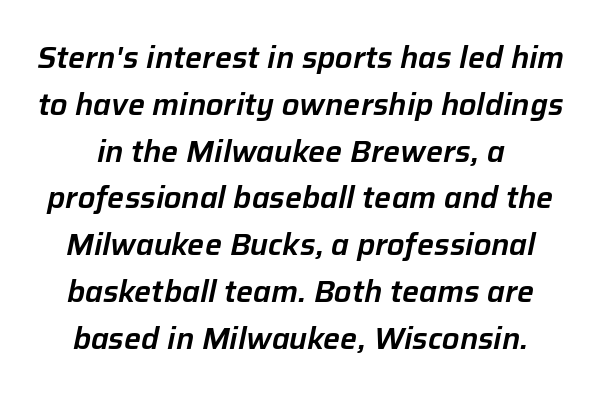
Here the designer chose a conventional face with non-uniform glyph widths. Whoever set this chose a conventional vertical rhythm. A typesetter would call this zero additional tracking. Unmarked baselines from the first word to the last.
